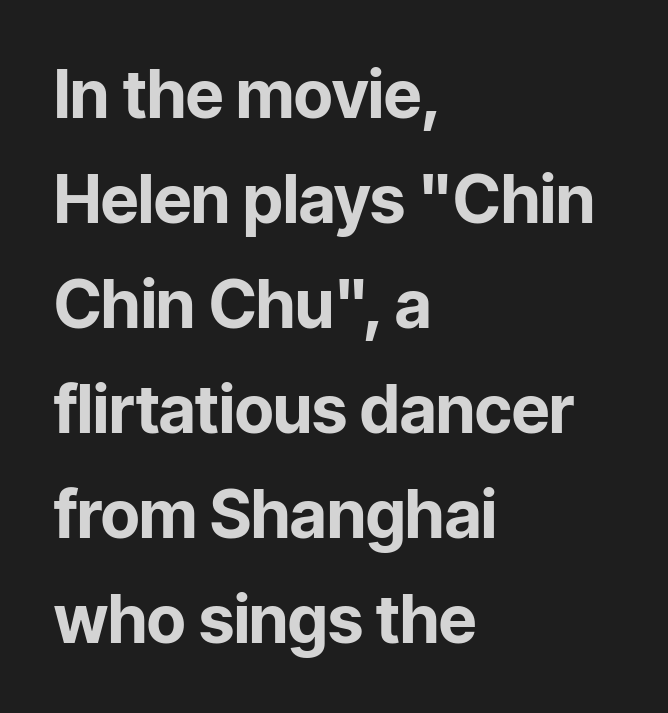
Emphasis by weight is at full strength: bold. Unlike italic type, these characters show no tilt at all. The face used here is proportionally spaced, like ordinary book or web type. Check under the words: just untouched page. Notice how the passage keeps a crisp vertical edge on the left only.
